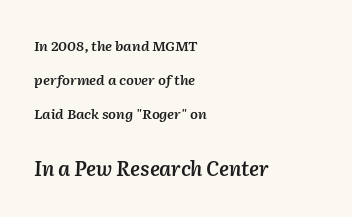
{"italic": "yes", "lean": "right", "slant_degrees": 2, "bold": "semi", "underline": "no", "align": "left", "line_spacing": "loose", "line_spacing_ratio": 2.44, "letter_spacing": "normal", "letter_spacing_em": 0.0, "larger_block": "second", "size_ratio": 1.43, "glyph_px": 20}
